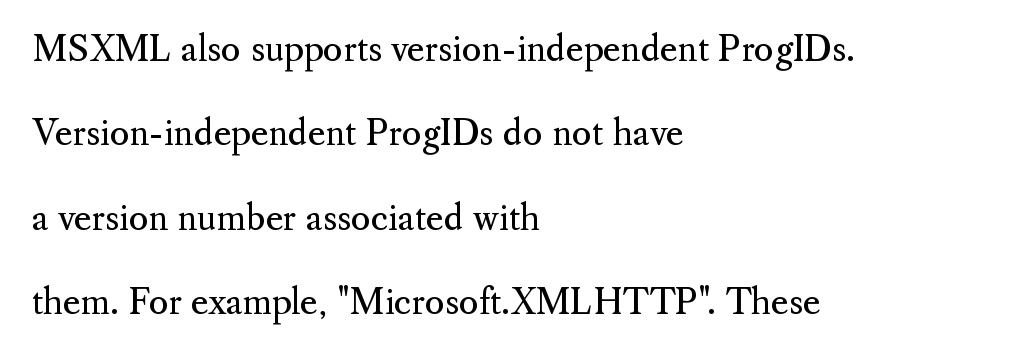
Q: Is the text bold? A: No.
Q: Is the text italic (slanted)? A: No, it is upright.
Q: Is the typeface a serif or a sans-serif typeface? A: Serif.
Q: Is the text underlined? A: No.
Q: How is the paragraph aligned? A: Left-aligned.
Q: Is the spacing between letters normal or unusually wide? A: Normal.
Q: Is the spacing between lines tight, normal or loose? A: Loose.
Q: Width (condensed, normal, or wide)? A: Normal.
Q: Stroke contrast? A: Medium.
Q: x-height? A: Small.
Q: Monospaced? A: No.
